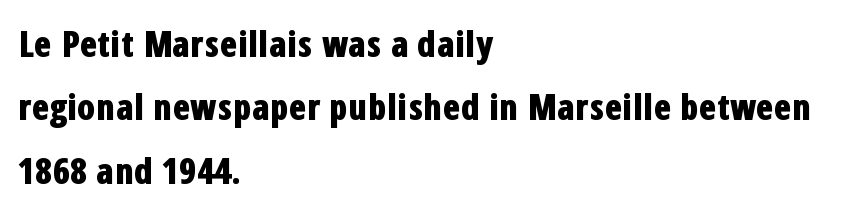
The image shows 36 px bold, condensed sans-serif type, upright; set left-aligned, line spacing 1.76x, normal letter spacing, not underlined; low stroke contrast and a medium x-height.
